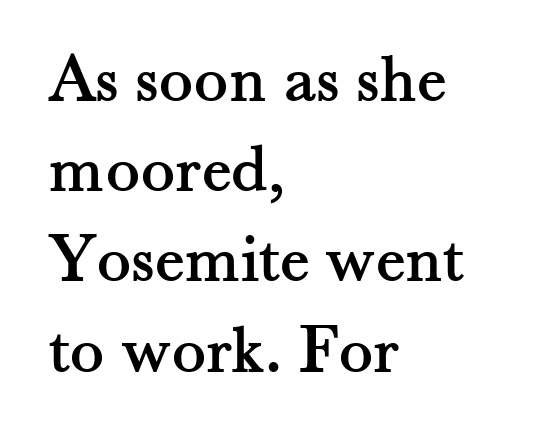
{"serif": "yes", "italic": "no", "width": "normal", "stroke_contrast": "medium", "x_height": "small", "monospaced": "no", "underline": "no", "align": "left", "line_spacing": "normal", "line_spacing_ratio": 1.27, "letter_spacing": "normal", "letter_spacing_em": 0.0, "glyph_px": 71}
